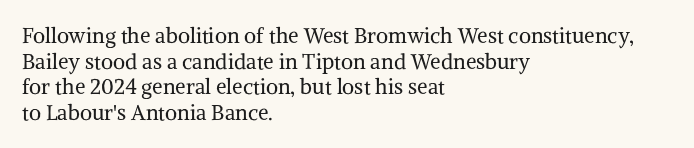
Q: Is the text bold? A: No.
Q: Is the text italic (slanted)? A: No, it is upright.
Q: Is the text underlined? A: No.
Q: How is the paragraph aligned? A: Left-aligned.
Q: Is the spacing between letters normal or unusually wide? A: Normal.
